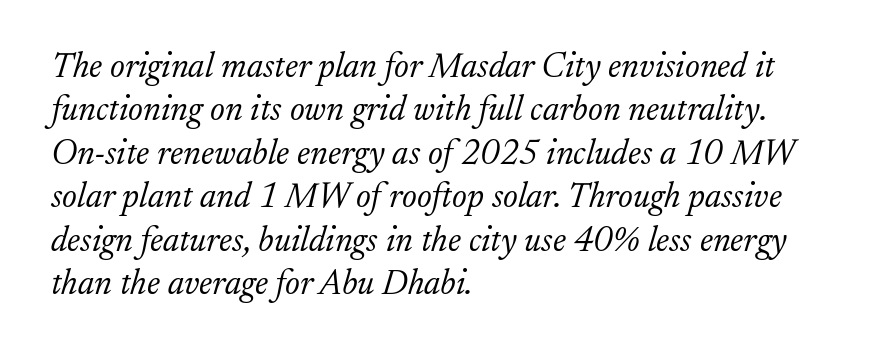
The image shows 35 px light serif type, italic (leaning right); set left-aligned, line spacing 1.24x, normal letter spacing, not underlined; low stroke contrast and a small x-height.
